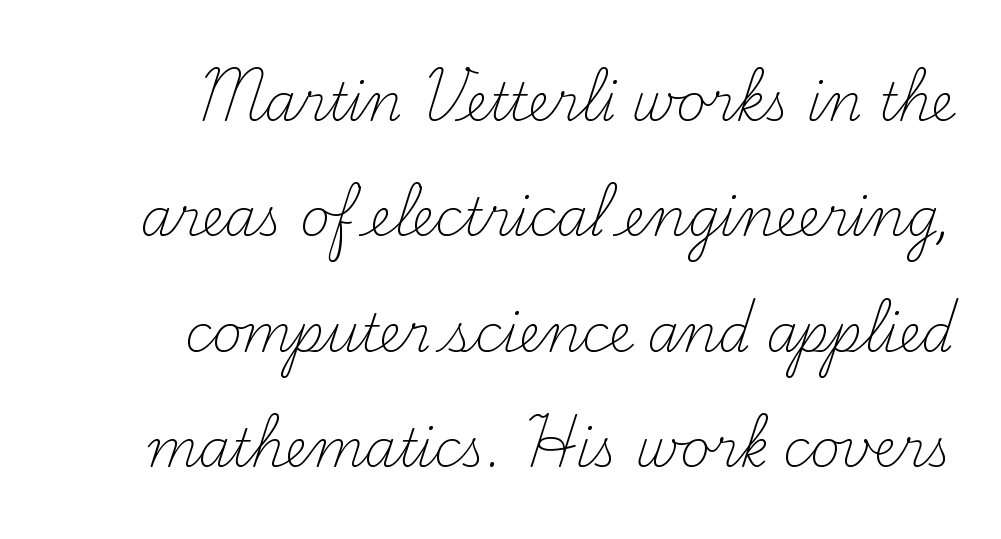
{"bold": "no", "weight": "light", "width": "normal", "stroke_contrast": "medium", "x_height": "small", "monospaced": "no", "underline": "no", "align": "right", "line_spacing": "loose", "line_spacing_ratio": 2.26, "letter_spacing": "normal", "letter_spacing_em": 0.0, "glyph_px": 51}
